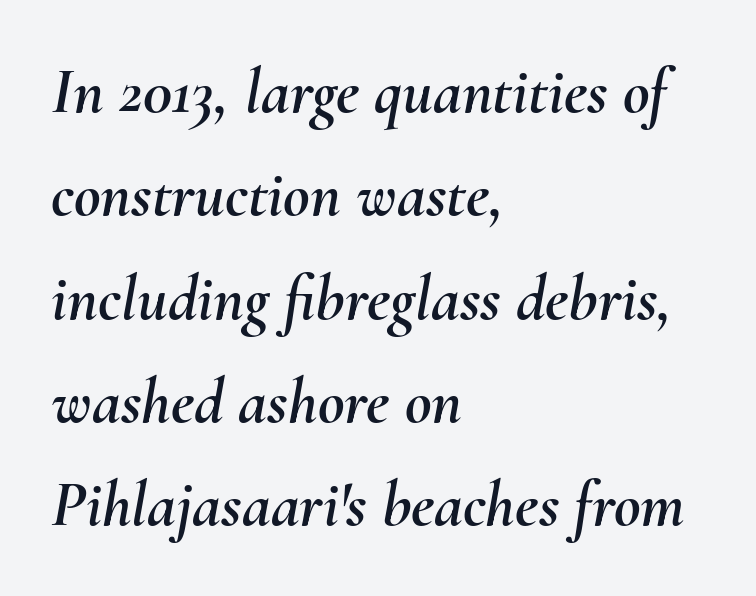
{"italic": "yes", "lean": "right", "slant_degrees": 10, "width": "normal", "stroke_contrast": "medium", "x_height": "small", "monospaced": "no", "underline": "no", "align": "left", "line_spacing": "normal", "line_spacing_ratio": 1.59, "letter_spacing": "normal", "letter_spacing_em": 0.0, "glyph_px": 65}
